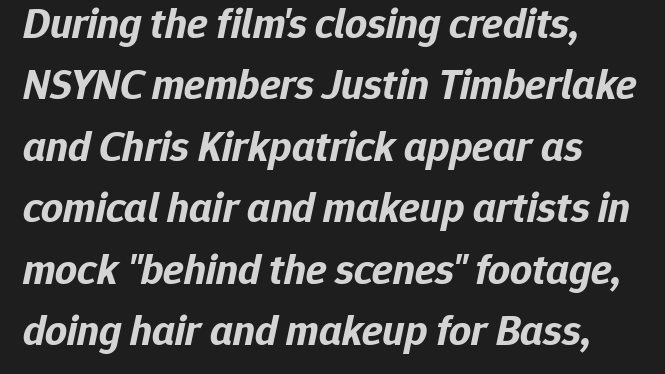
{"italic": "yes", "lean": "right", "slant_degrees": 12, "bold": "yes", "weight": "bold", "width": "normal", "stroke_contrast": "low", "x_height": "medium", "monospaced": "no", "underline": "no", "align": "left", "line_spacing": "normal", "line_spacing_ratio": 1.43, "letter_spacing": "normal", "letter_spacing_em": 0.0, "glyph_px": 43}
